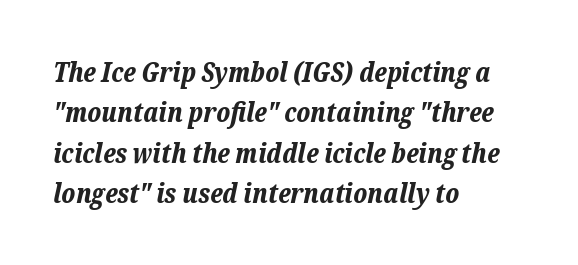
{"italic": "yes", "lean": "right", "slant_degrees": 12, "bold": "yes", "underline": "no", "align": "left", "line_spacing": "normal", "line_spacing_ratio": 1.5, "letter_spacing": "normal", "letter_spacing_em": 0.0, "glyph_px": 27}
